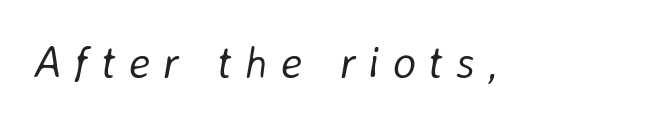
{"italic": "yes", "lean": "right", "slant_degrees": 8, "bold": "no", "weight": "light", "width": "normal", "stroke_contrast": "low", "x_height": "medium", "monospaced": "no", "underline": "no", "letter_spacing": "wide", "letter_spacing_em": 0.27, "glyph_px": 45}
